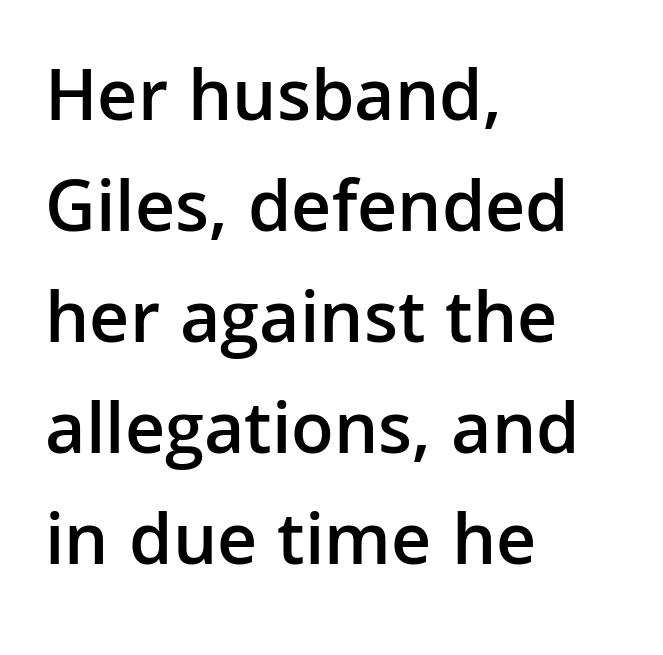
The image shows 75 px semibold sans-serif type, upright; set left-aligned, normal line spacing (1.48x), normal letter spacing, not underlined; low stroke contrast and a medium x-height.
